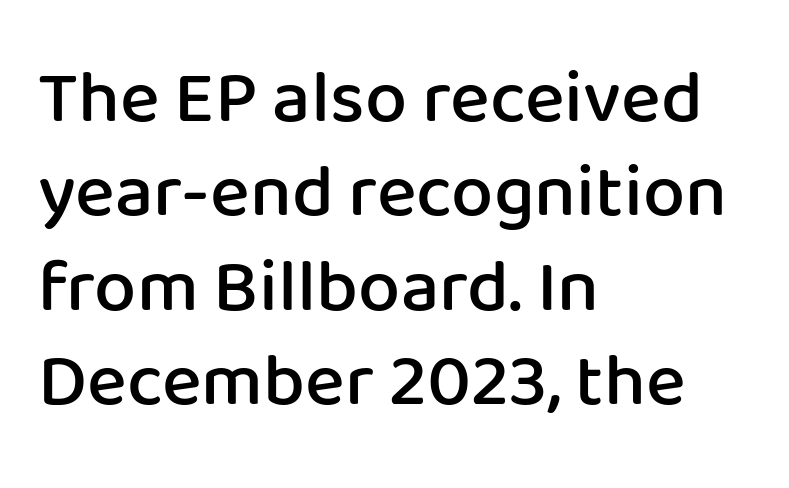
The image shows 75 px semibold sans-serif type, upright; set left-aligned, normal line spacing (1.26x), normal letter spacing, not underlined; low stroke contrast and a medium x-height.
